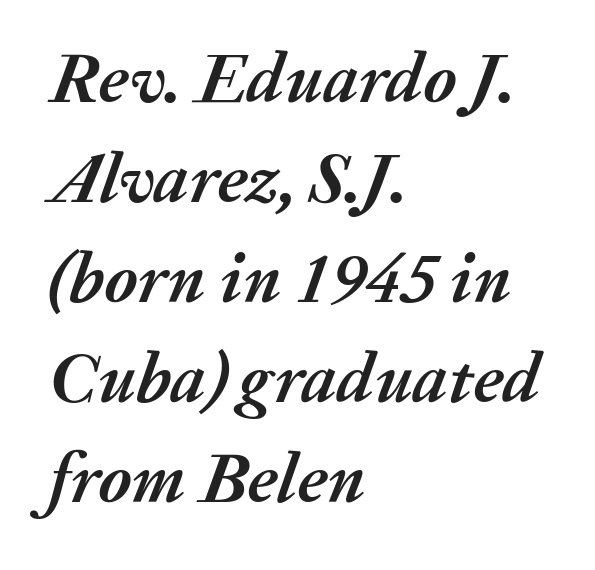
{"italic": "yes", "lean": "right", "slant_degrees": 20, "bold": "yes", "weight": "semibold", "width": "normal", "stroke_contrast": "medium", "x_height": "medium", "monospaced": "no", "underline": "no", "align": "left", "line_spacing": "normal", "line_spacing_ratio": 1.43, "letter_spacing": "normal", "letter_spacing_em": 0.0, "glyph_px": 70}
